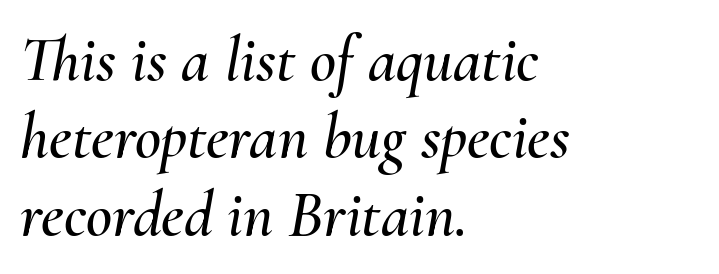
The type is set solid horizontally, with unmodified tracking. Quick note: underline off. Varying glyph widths throughout — classic text-font behaviour. Visually the block forms a straight wall on the left and a jagged coastline on the right.
